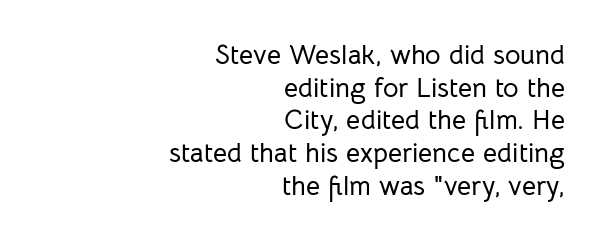
Q: Is the text italic (slanted)? A: No, it is upright.
Q: Is the text underlined? A: No.
Q: How is the paragraph aligned? A: Right-aligned.
Q: Is the spacing between letters normal or unusually wide? A: Normal.
